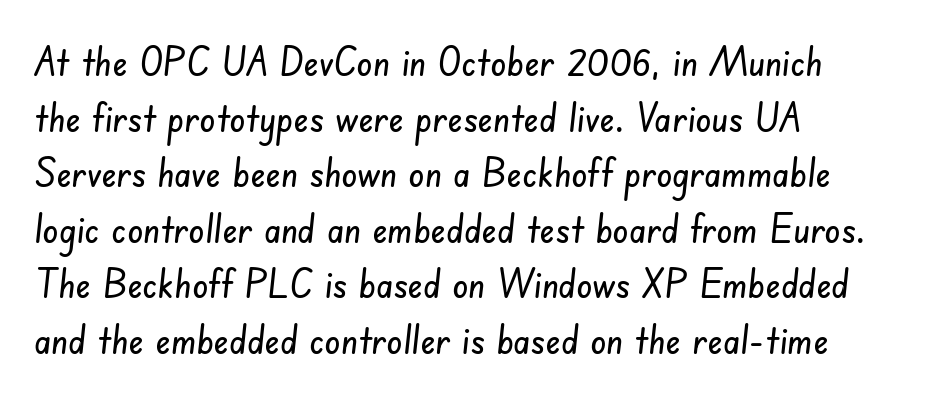
Q: Is the typeface a serif or a sans-serif typeface? A: Sans-serif.
Q: Is the text underlined? A: No.
Q: How is the paragraph aligned? A: Left-aligned.
Q: Is the spacing between letters normal or unusually wide? A: Normal.
Q: Is the spacing between lines tight, normal or loose? A: Normal.
Q: Width (condensed, normal, or wide)? A: Condensed.
Q: Stroke contrast? A: Low.
Q: x-height? A: Small.
Q: Monospaced? A: No.
